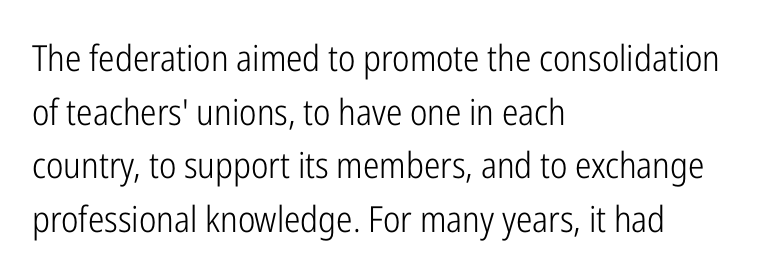
{"serif": "no", "italic": "no", "bold": "no", "weight": "light", "width": "condensed", "stroke_contrast": "low", "x_height": "medium", "monospaced": "no", "underline": "no", "align": "left", "line_spacing": "normal", "line_spacing_ratio": 1.49, "letter_spacing": "normal", "letter_spacing_em": 0.0, "glyph_px": 36}
